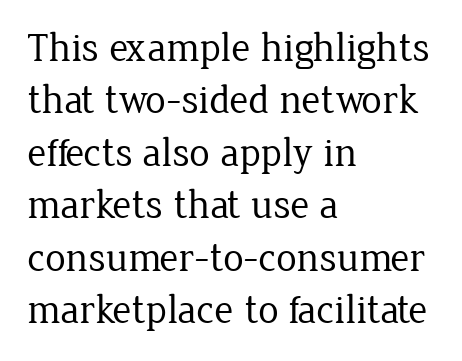
{"serif": "yes", "italic": "no", "bold": "no", "weight": "regular", "width": "normal", "stroke_contrast": "low", "x_height": "medium", "monospaced": "no", "underline": "no", "align": "left", "line_spacing": "normal", "line_spacing_ratio": 1.28, "letter_spacing": "normal", "letter_spacing_em": 0.0, "glyph_px": 41}
